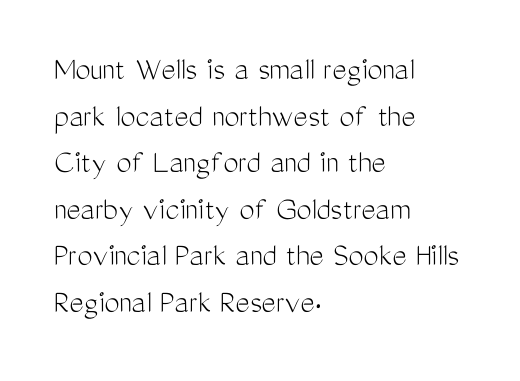
The image shows 34 px light, condensed sans-serif type, upright; set left-aligned, normal line spacing (1.37x), normal letter spacing, not underlined; medium stroke contrast and a medium x-height.
